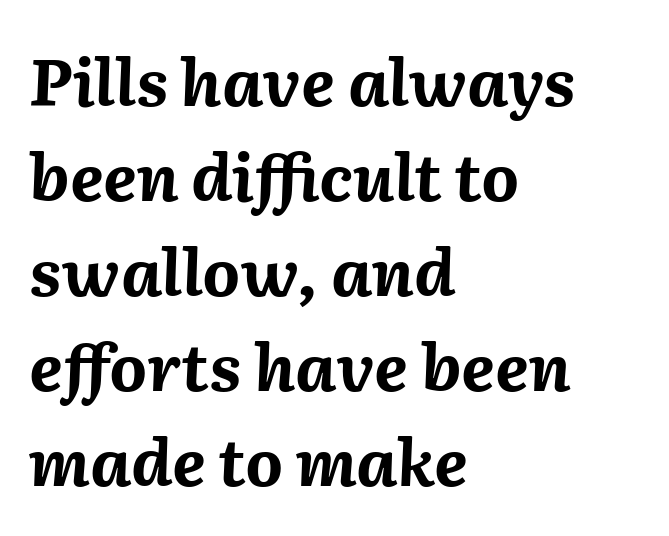
Emphasis-style slanted type is in use. Baseline-to-baseline distance is the conventional proportion of letter height. The letters advance in unequal steps, a hallmark of proportional type. This sample uses plain, unmodified letter spacing. This rendering features lettering with no underline. Where is the straight margin? On the left.
